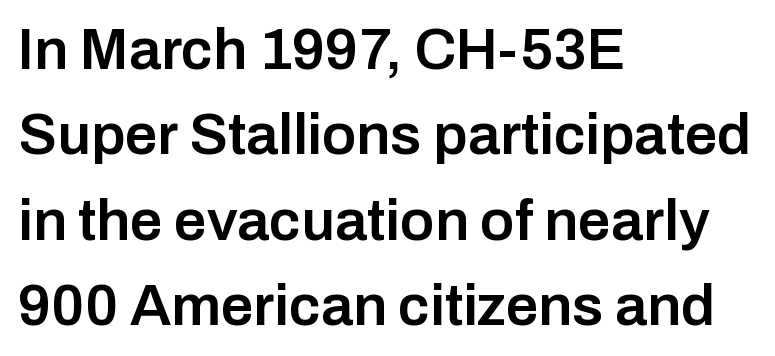
The image shows 58 px semibold sans-serif type, upright; set left-aligned, normal line spacing (1.47x), normal letter spacing, not underlined; low stroke contrast and a medium x-height.
